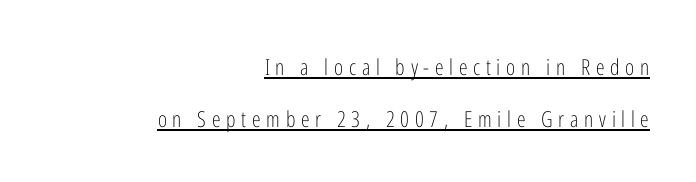
The lines are quadded right. Weight: regular or lighter. Rendered with straight, roman letterforms. Glance below the letters and you will spot a drawn line. What stands out about the letter spacing? Its width — letters are far apart. The passage shown stacks its lines with a broad gap.
